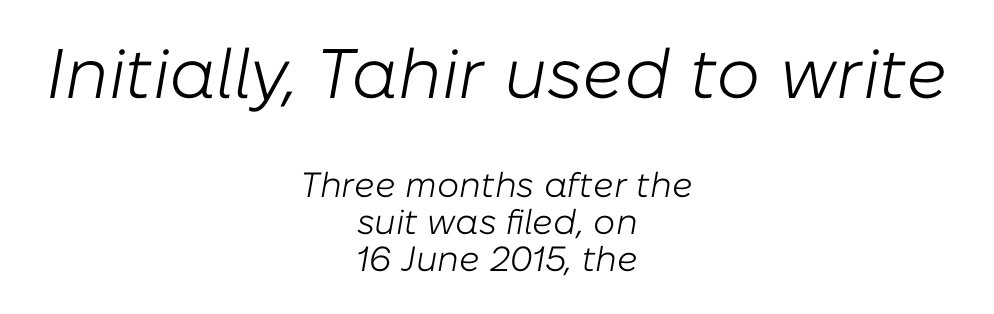
The image shows 70 px light type, italic (leaning right); set centered, tight line spacing (1.06x), normal letter spacing, not underlined; the first (top) block is 2.0x larger; low stroke contrast and a medium x-height.
